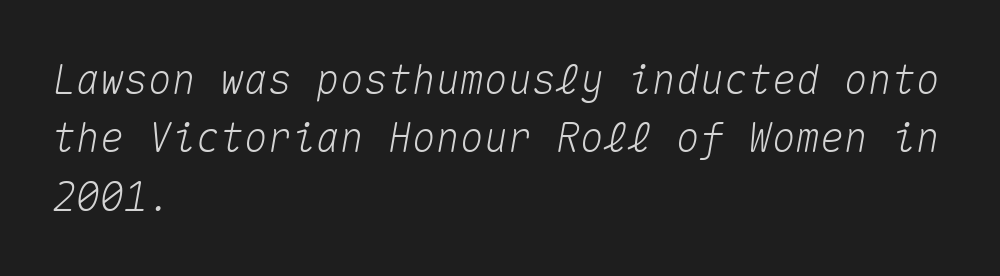
Q: Is the text italic (slanted)? A: Yes, it leans right by about 10 degrees.
Q: Is the text underlined? A: No.
Q: How is the paragraph aligned? A: Left-aligned.
Q: Is the spacing between letters normal or unusually wide? A: Normal.
Q: Is the spacing between lines tight, normal or loose? A: Normal.
Q: Width (condensed, normal, or wide)? A: Normal.
Q: Stroke contrast? A: Medium.
Q: x-height? A: Medium.
Q: Monospaced? A: Yes.
